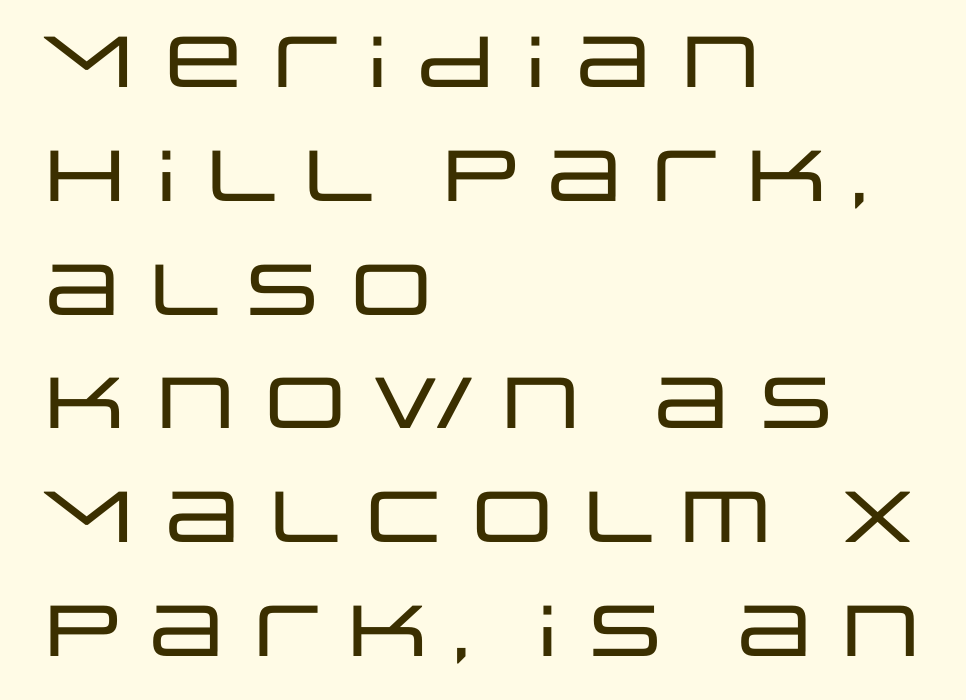
The image shows 72 px wide sans-serif type, upright; set left-aligned, normal line spacing (1.58x), normal letter spacing, not underlined; low stroke contrast and a large x-height.
